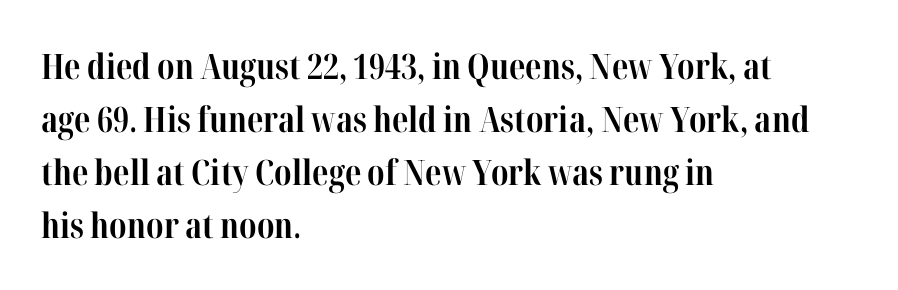
{"serif": "yes", "italic": "no", "bold": "yes", "weight": "bold", "width": "condensed", "stroke_contrast": "high", "x_height": "medium", "monospaced": "no", "underline": "no", "align": "left", "line_spacing": "normal", "line_spacing_ratio": 1.51, "letter_spacing": "normal", "letter_spacing_em": 0.0, "glyph_px": 35}
